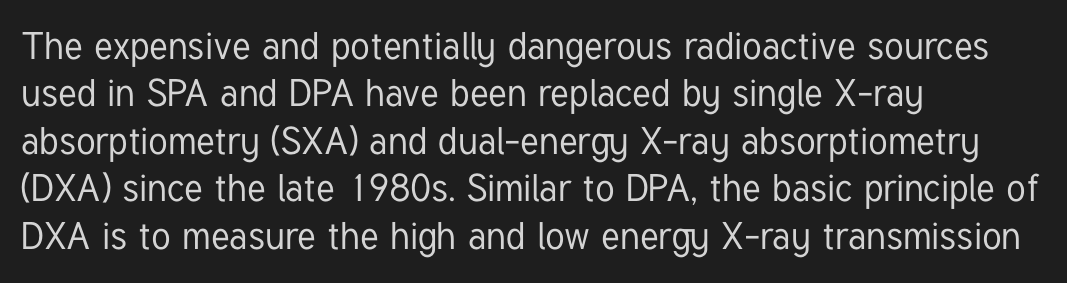
Q: Is the text italic (slanted)? A: No, it is upright.
Q: Is the typeface a serif or a sans-serif typeface? A: Sans-serif.
Q: Is the text underlined? A: No.
Q: How is the paragraph aligned? A: Left-aligned.
Q: Is the spacing between letters normal or unusually wide? A: Normal.
Q: Is the spacing between lines tight, normal or loose? A: Normal.
Q: Width (condensed, normal, or wide)? A: Condensed.
Q: Stroke contrast? A: Low.
Q: x-height? A: Medium.
Q: Monospaced? A: No.
